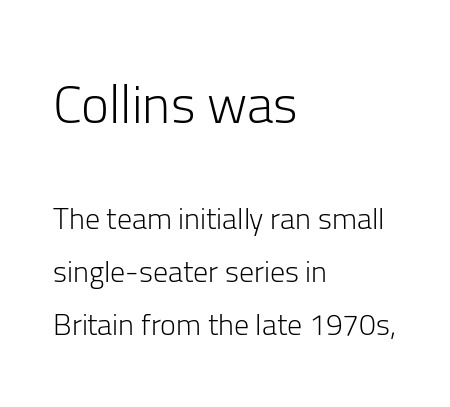
{"serif": "no", "italic": "no", "bold": "no", "weight": "light", "width": "normal", "stroke_contrast": "low", "x_height": "medium", "monospaced": "no", "underline": "no", "align": "left", "line_spacing_ratio": 1.77, "letter_spacing": "normal", "letter_spacing_em": 0.0, "larger_block": "first", "size_ratio": 1.77, "glyph_px": 53}
